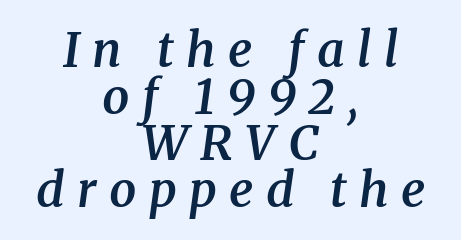
{"serif": "yes", "italic": "yes", "lean": "right", "slant_degrees": 8, "bold": "semi", "weight": "semibold", "width": "normal", "stroke_contrast": "medium", "x_height": "medium", "monospaced": "no", "underline": "no", "align": "center", "line_spacing": "tight", "line_spacing_ratio": 0.97, "letter_spacing": "wide", "letter_spacing_em": 0.26, "glyph_px": 48}
